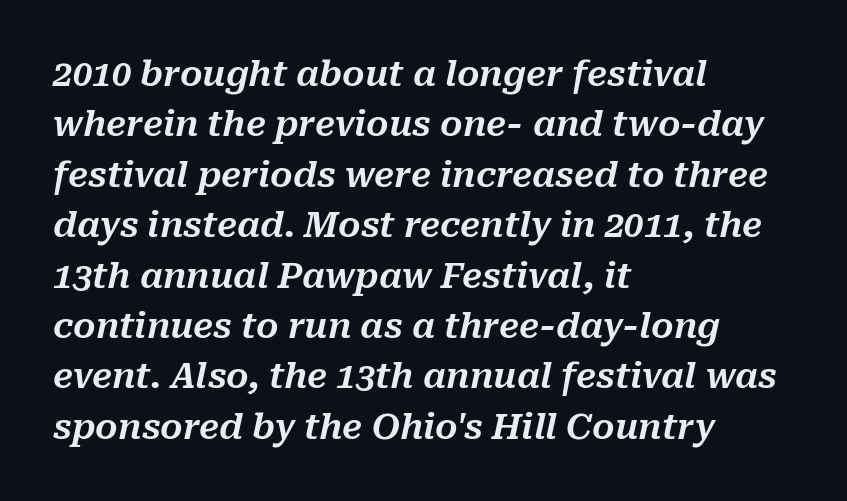
Q: Is the text italic (slanted)? A: Yes, it leans right by about 10 degrees.
Q: Is the text underlined? A: No.
Q: How is the paragraph aligned? A: Left-aligned.
Q: Is the spacing between letters normal or unusually wide? A: Normal.
Q: Is the spacing between lines tight, normal or loose? A: Normal.
Q: Width (condensed, normal, or wide)? A: Normal.
Q: Stroke contrast? A: Medium.
Q: x-height? A: Medium.
Q: Monospaced? A: No.
